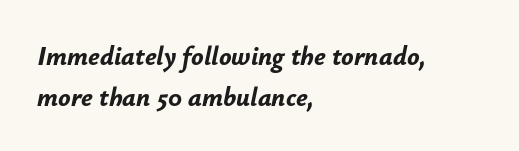
Would a proofreader flag this as italicized? Yes. These lines keep a tight, regular rhythm from letter to letter. Check the space under the baseline: it is left empty. In CSS terms this would be text-align: left.
